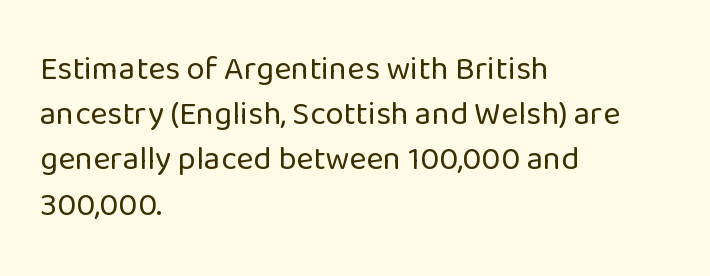
{"serif": "no", "italic": "no", "bold": "no", "weight": "regular", "width": "normal", "stroke_contrast": "low", "x_height": "medium", "monospaced": "no", "underline": "no", "align": "left", "line_spacing": "normal", "line_spacing_ratio": 1.37, "letter_spacing": "normal", "letter_spacing_em": 0.0, "glyph_px": 33}
